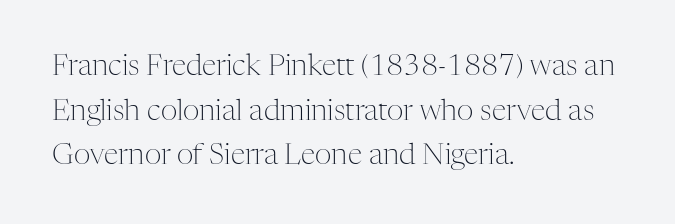
{"serif": "yes", "italic": "no", "bold": "no", "weight": "light", "width": "normal", "stroke_contrast": "medium", "x_height": "medium", "monospaced": "no", "underline": "no", "align": "left", "line_spacing": "normal", "line_spacing_ratio": 1.54, "letter_spacing": "normal", "letter_spacing_em": 0.0, "glyph_px": 29}
